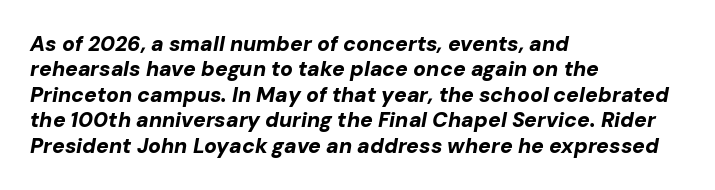
{"italic": "yes", "lean": "right", "slant_degrees": 10, "bold": "yes", "underline": "no", "align": "left", "line_spacing_ratio": 1.21, "letter_spacing": "normal", "letter_spacing_em": 0.0, "glyph_px": 21}
